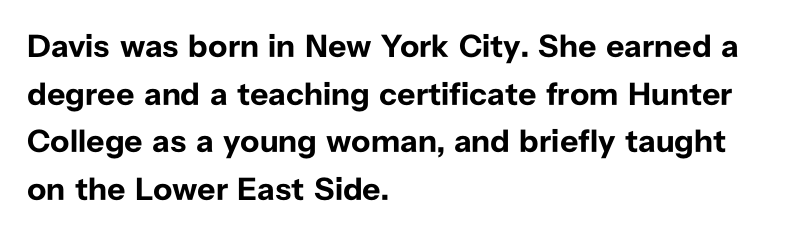
The image shows 32 px bold sans-serif type, upright; set left-aligned, normal line spacing (1.49x), normal letter spacing, not underlined; low stroke contrast and a medium x-height.
